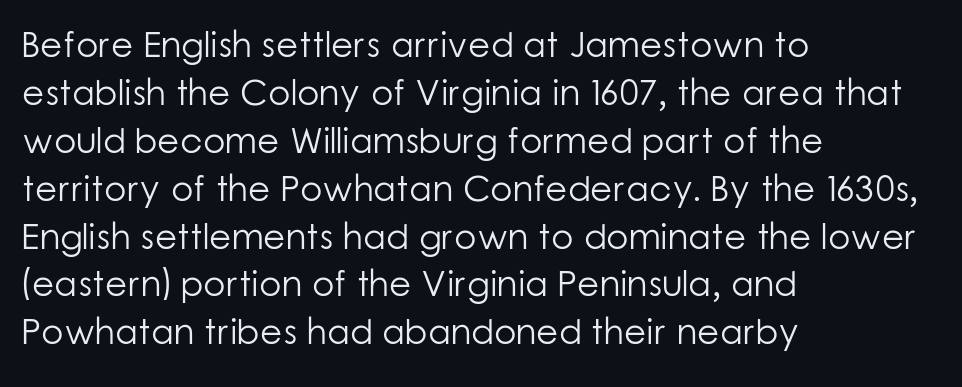
These lines stack with their left ends in a neat column. Normally led — the rows are evenly, conventionally spaced. Nope, not italic — everything's standing straight. Stems and bowls with no extra thickness — not bold.
